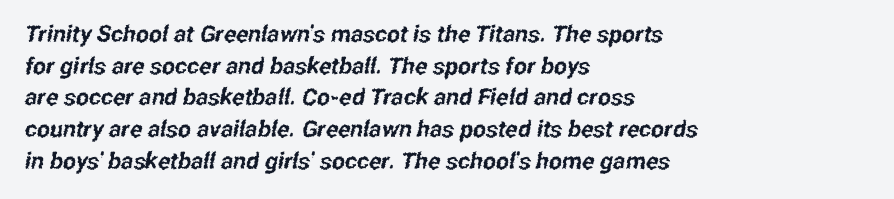
{"underline": "no", "align": "left", "line_spacing": "normal", "line_spacing_ratio": 1.38, "letter_spacing": "normal", "letter_spacing_em": 0.0, "glyph_px": 23}
